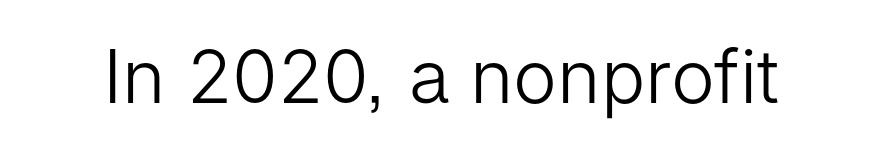
Characters follow at the spacing the type designer built in. Descenders are the only things crossing below the line. The axis of the letterforms is exactly vertical. In terms of letterform style, serifs are entirely absent.
